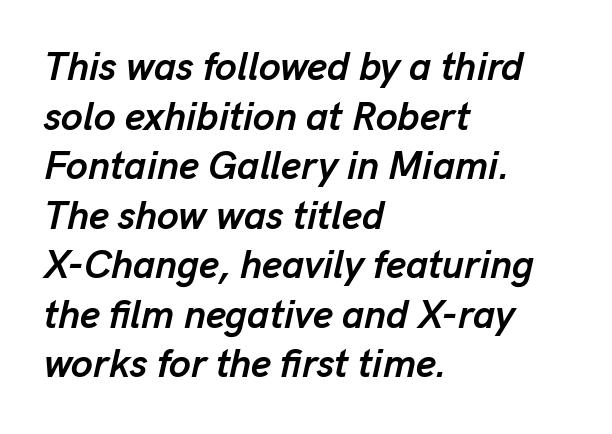
Q: Is the text bold? A: Yes.
Q: Is the text italic (slanted)? A: Yes, it leans right by about 13 degrees.
Q: Is the text underlined? A: No.
Q: How is the paragraph aligned? A: Left-aligned.
Q: Is the spacing between letters normal or unusually wide? A: Normal.
Q: Is the spacing between lines tight, normal or loose? A: Normal.
Q: Width (condensed, normal, or wide)? A: Normal.
Q: Stroke contrast? A: Low.
Q: x-height? A: Medium.
Q: Monospaced? A: No.
